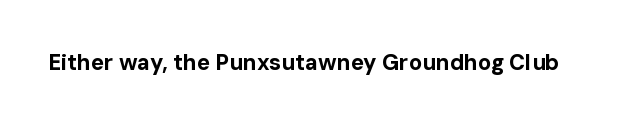
Q: Is the text bold? A: Yes.
Q: Is the text italic (slanted)? A: No, it is upright.
Q: Is the text underlined? A: No.
Q: Is the spacing between letters normal or unusually wide? A: Normal.
